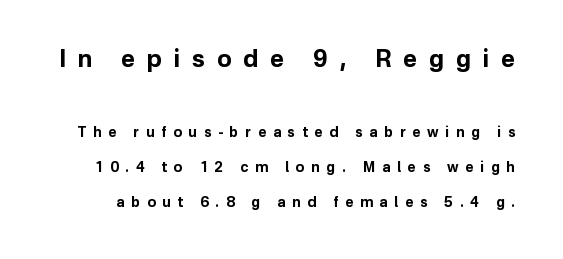
The image shows 24 px bold type, upright; set loose line spacing (2.47x), unusually wide letter spacing (+0.49 em), not underlined; the first (top) block is 1.71x larger.
